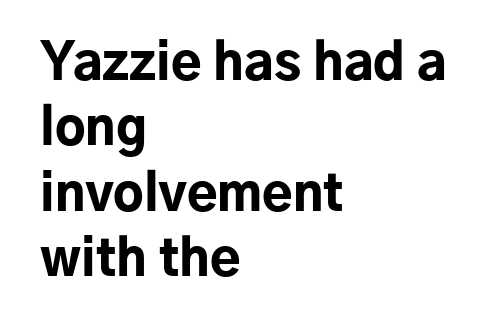
Q: Is the text bold? A: Yes.
Q: Is the text italic (slanted)? A: No, it is upright.
Q: Is the typeface a serif or a sans-serif typeface? A: Sans-serif.
Q: Is the text underlined? A: No.
Q: How is the paragraph aligned? A: Left-aligned.
Q: Is the spacing between letters normal or unusually wide? A: Normal.
Q: Is the spacing between lines tight, normal or loose? A: Normal.
Q: Width (condensed, normal, or wide)? A: Normal.
Q: Stroke contrast? A: Low.
Q: x-height? A: Medium.
Q: Monospaced? A: No.
